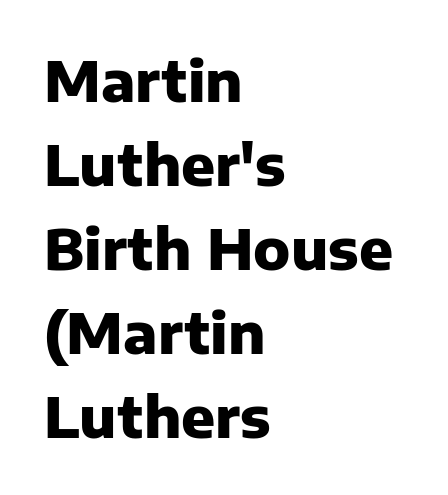
The font's upright variant was chosen for this text. Examine the stroke ends and you'll find no serifs. The rag falls on the right side of this text block. Interline gaps are of average width in this sample.
